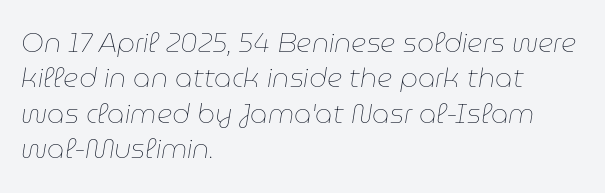
Is the stroke heavy? The answer is a plain regular-or-lighter. Italic? Definitely — the glyphs are oblique. Compared with typical body copy, the letter spacing here is the same. Casual observation: everything's shoved over to the left.
